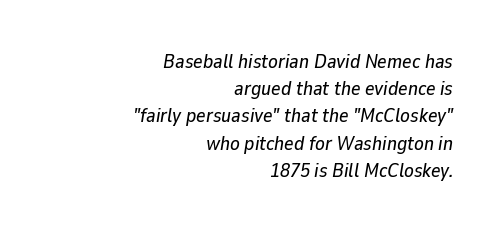
{"italic": "yes", "lean": "right", "slant_degrees": 9, "underline": "no", "align": "right", "line_spacing": "normal", "line_spacing_ratio": 1.36, "letter_spacing": "normal", "letter_spacing_em": 0.0, "glyph_px": 20}
